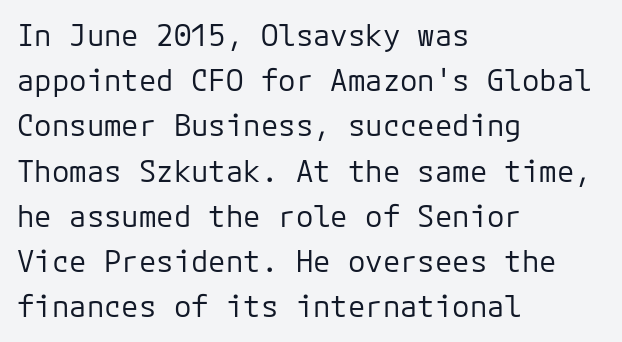
Q: Is the text bold? A: No.
Q: Is the text italic (slanted)? A: No, it is upright.
Q: Is the typeface a serif or a sans-serif typeface? A: Sans-serif.
Q: Is the text underlined? A: No.
Q: How is the paragraph aligned? A: Left-aligned.
Q: Is the spacing between letters normal or unusually wide? A: Normal.
Q: Is the spacing between lines tight, normal or loose? A: Normal.
Q: Width (condensed, normal, or wide)? A: Normal.
Q: Stroke contrast? A: Low.
Q: x-height? A: Medium.
Q: Monospaced? A: Yes.
